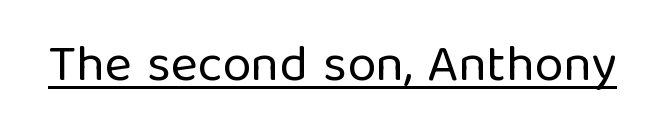
Is this a fixed-width face? No — the glyphs have proportional, varying widths. Nothing heavy about these letters — not bold at all. Every character sits straight up, as roman type does. Font category for this specimen: sans-serif. The rendering uses the underline text-decoration. Is the letter spacing exaggerated? No — it looks like the ordinary default.
